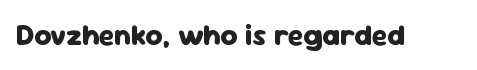
The letters stand upright; this is a roman face. The foot of each line stays bare and open. Tracking here is standard; glyphs follow each other at the usual distance. You can tell from the bare stems that sans-serif type was used. The characters look thick and weighty, a clear bold. Proportional: the letters do not fall into vertical columns.
